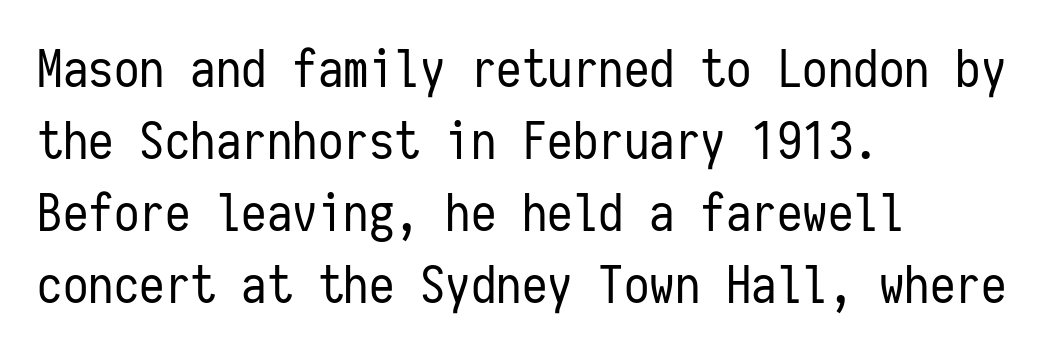
{"serif": "no", "italic": "no", "bold": "no", "weight": "regular", "width": "condensed", "stroke_contrast": "low", "x_height": "medium", "monospaced": "yes", "underline": "no", "align": "left", "line_spacing": "normal", "line_spacing_ratio": 1.41, "letter_spacing": "normal", "letter_spacing_em": 0.0, "glyph_px": 51}
